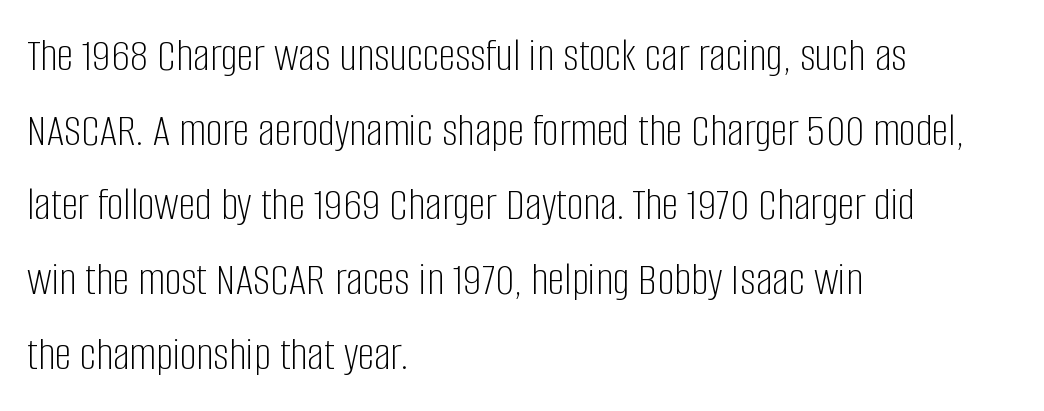
Q: Is the text bold? A: No.
Q: Is the text italic (slanted)? A: No, it is upright.
Q: Is the typeface a serif or a sans-serif typeface? A: Sans-serif.
Q: Is the text underlined? A: No.
Q: How is the paragraph aligned? A: Left-aligned.
Q: Is the spacing between letters normal or unusually wide? A: Normal.
Q: Is the spacing between lines tight, normal or loose? A: Normal.
Q: Width (condensed, normal, or wide)? A: Condensed.
Q: Stroke contrast? A: Low.
Q: x-height? A: Large.
Q: Monospaced? A: No.
